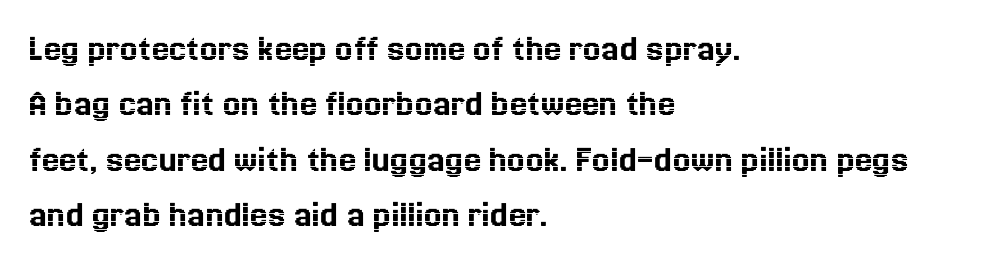
Q: Is the text italic (slanted)? A: No, it is upright.
Q: Is the text underlined? A: No.
Q: How is the paragraph aligned? A: Left-aligned.
Q: Is the spacing between letters normal or unusually wide? A: Normal.
Q: Is the spacing between lines tight, normal or loose? A: Normal.
Q: Width (condensed, normal, or wide)? A: Normal.
Q: x-height? A: Medium.
Q: Monospaced? A: No.
